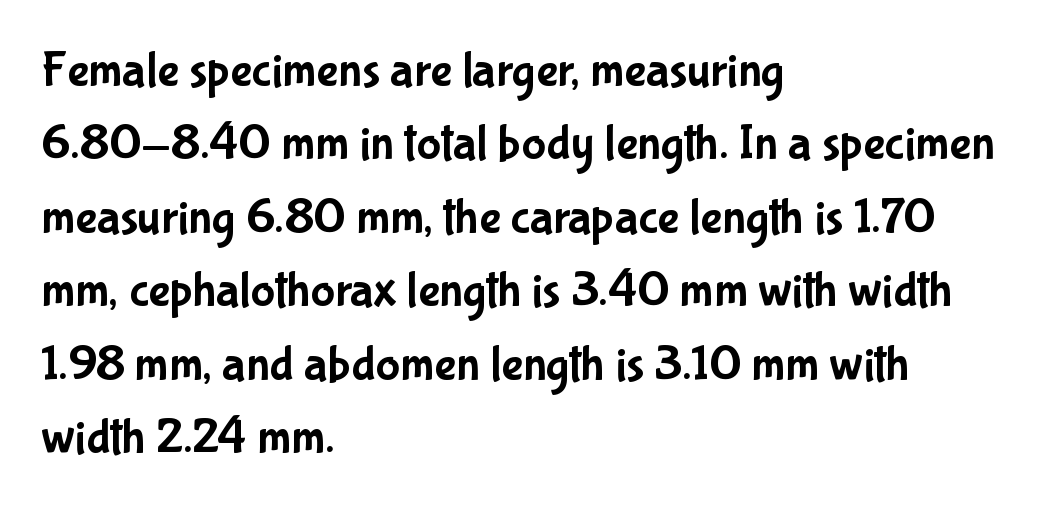
{"serif": "no", "italic": "no", "width": "condensed", "stroke_contrast": "low", "x_height": "medium", "monospaced": "no", "underline": "no", "align": "left", "line_spacing": "normal", "line_spacing_ratio": 1.44, "letter_spacing": "normal", "letter_spacing_em": 0.0, "glyph_px": 51}
